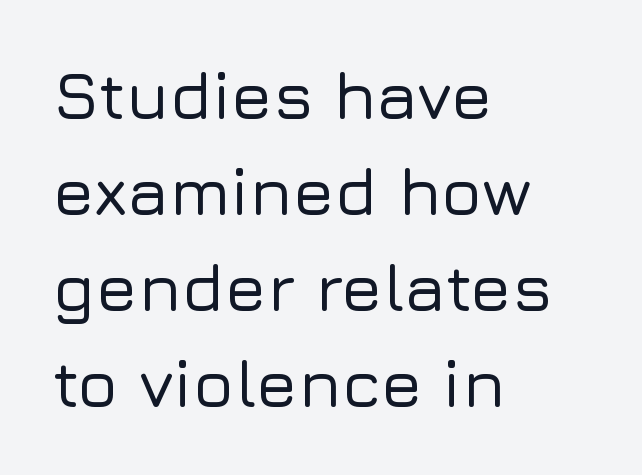
{"serif": "no", "italic": "no", "width": "normal", "stroke_contrast": "low", "x_height": "medium", "monospaced": "no", "underline": "no", "align": "left", "line_spacing": "normal", "line_spacing_ratio": 1.41, "letter_spacing": "normal", "letter_spacing_em": 0.0, "glyph_px": 68}
